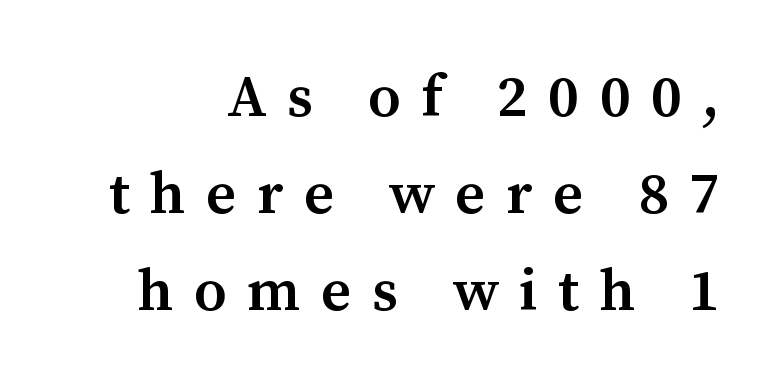
Here the glyphs are tracked loosely, breaking word shapes into spaced letters. Varying glyph widths throughout — classic text-font behaviour. In terms of leading, this rendering sits right in the middle. The characters display serif detailing at their extremities. Stroke thickness is moderately raised; the sample reads as semibold.
